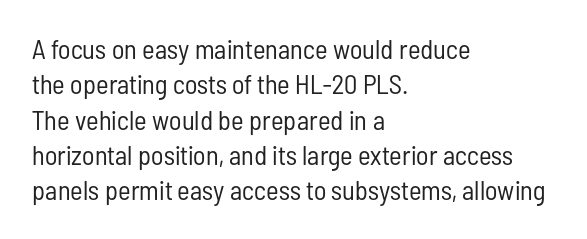
{"italic": "no", "bold": "no", "underline": "no", "align": "left", "line_spacing": "normal", "line_spacing_ratio": 1.31, "letter_spacing": "normal", "letter_spacing_em": 0.0, "glyph_px": 27}
